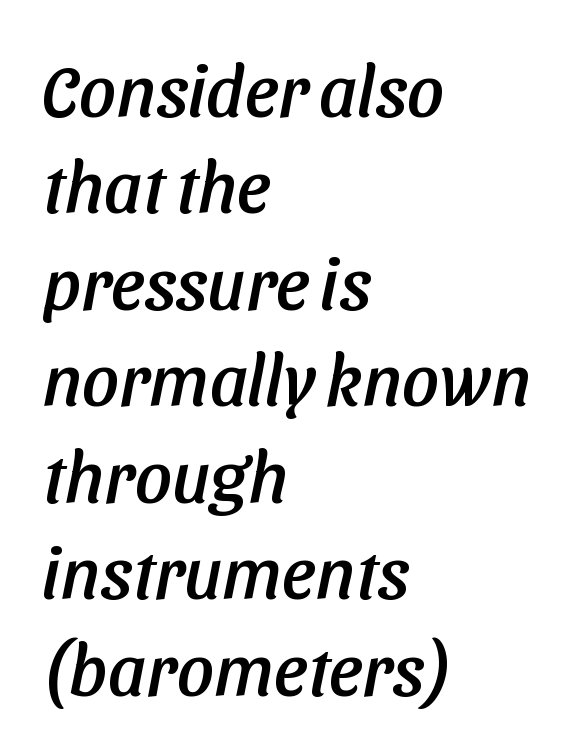
Q: Is the typeface a serif or a sans-serif typeface? A: Sans-serif.
Q: Is the text underlined? A: No.
Q: How is the paragraph aligned? A: Left-aligned.
Q: Is the spacing between letters normal or unusually wide? A: Normal.
Q: Is the spacing between lines tight, normal or loose? A: Normal.
Q: Width (condensed, normal, or wide)? A: Normal.
Q: Stroke contrast? A: Low.
Q: x-height? A: Medium.
Q: Monospaced? A: No.
